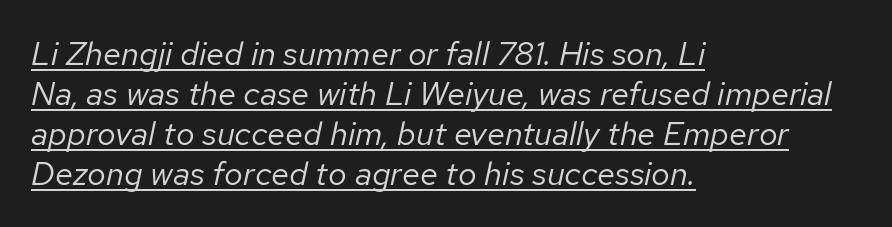
The image shows 33 px regular-weight type, italic (leaning right); set left-aligned, line spacing 1.21x, normal letter spacing, underlined; low stroke contrast and a medium x-height.
